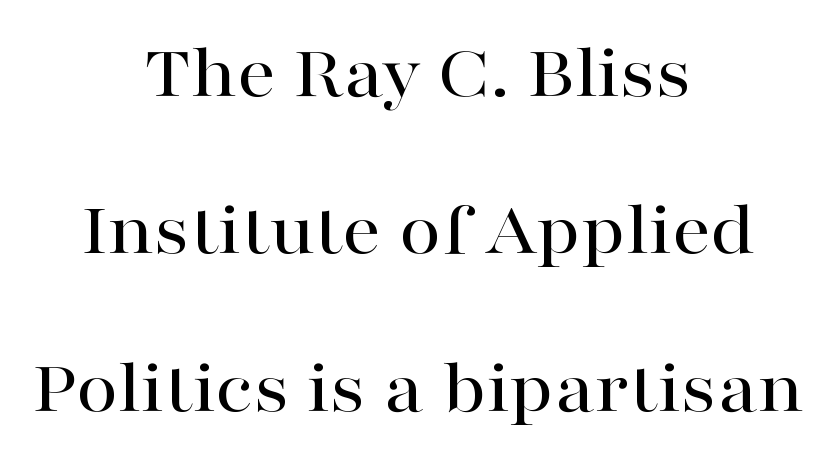
Q: Is the text italic (slanted)? A: No, it is upright.
Q: Is the typeface a serif or a sans-serif typeface? A: Serif.
Q: Is the text underlined? A: No.
Q: How is the paragraph aligned? A: Centered.
Q: Is the spacing between letters normal or unusually wide? A: Normal.
Q: Is the spacing between lines tight, normal or loose? A: Loose.
Q: Width (condensed, normal, or wide)? A: Wide.
Q: Stroke contrast? A: High.
Q: x-height? A: Medium.
Q: Monospaced? A: No.
